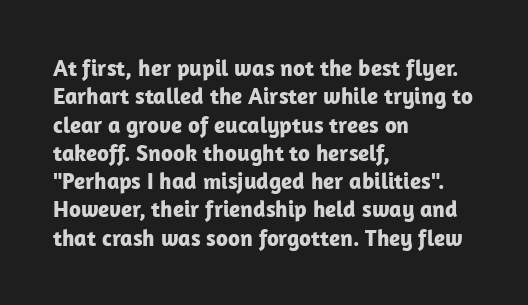
Q: Is the text bold? A: Yes.
Q: Is the text italic (slanted)? A: No, it is upright.
Q: Is the text underlined? A: No.
Q: How is the paragraph aligned? A: Left-aligned.
Q: Is the spacing between letters normal or unusually wide? A: Normal.
